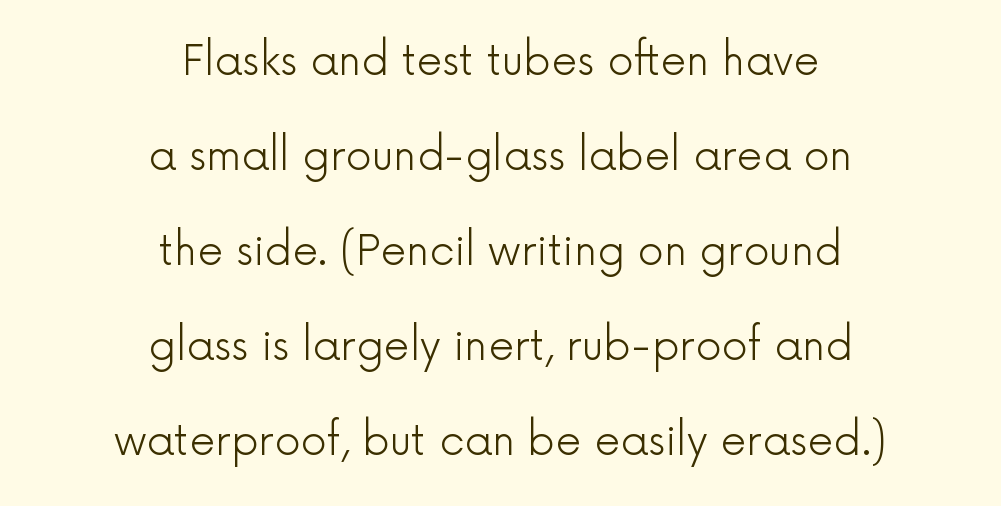
Proportional: the letters do not fall into vertical columns. Letterform terminals end flat and unadorned throughout the passage. Students, observe: this is what heavily led, spacious text looks like. Compared with a typical body face, this is equally light or lighter still. The paragraph has two soft edges and a firm central axis.
